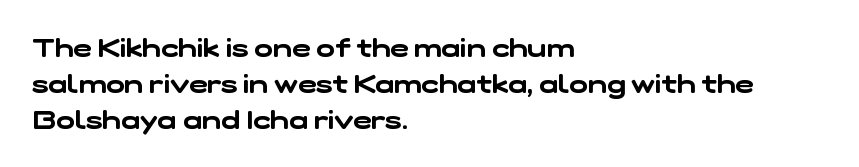
{"underline": "no", "align": "left", "line_spacing": "normal", "line_spacing_ratio": 1.44, "letter_spacing": "normal", "letter_spacing_em": 0.0, "glyph_px": 25}
